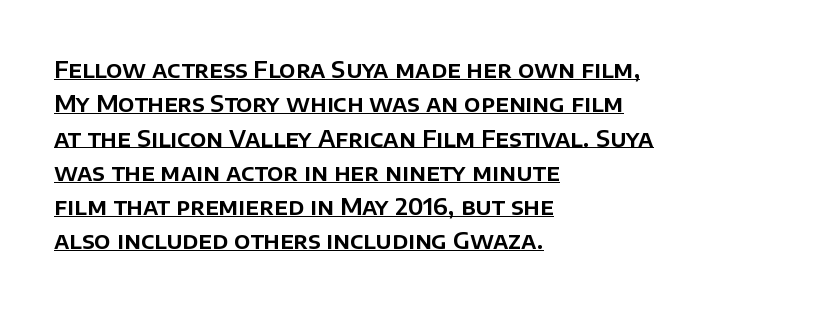
{"italic": "no", "underline": "yes", "align": "left", "line_spacing": "normal", "line_spacing_ratio": 1.49, "letter_spacing": "normal", "letter_spacing_em": 0.0, "glyph_px": 23}
